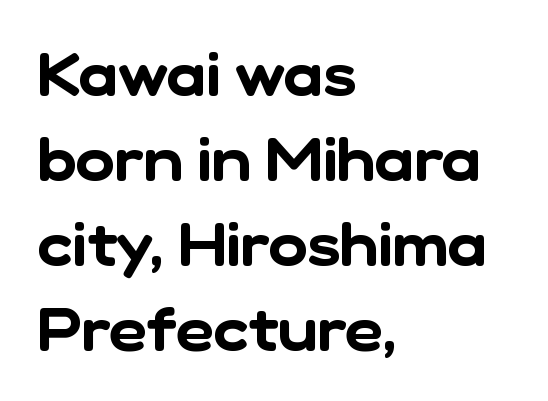
Q: Is the typeface a serif or a sans-serif typeface? A: Sans-serif.
Q: Is the text underlined? A: No.
Q: How is the paragraph aligned? A: Left-aligned.
Q: Is the spacing between letters normal or unusually wide? A: Normal.
Q: Is the spacing between lines tight, normal or loose? A: Normal.
Q: Width (condensed, normal, or wide)? A: Normal.
Q: Stroke contrast? A: Low.
Q: x-height? A: Medium.
Q: Monospaced? A: No.
